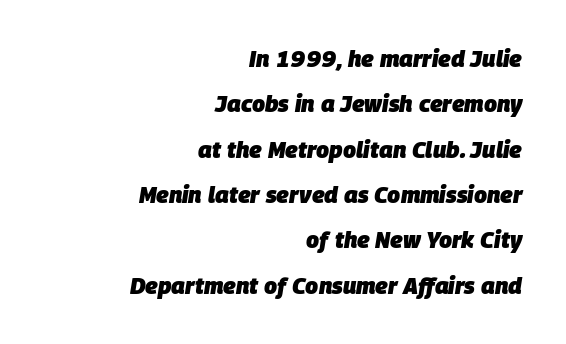
{"italic": "yes", "lean": "right", "slant_degrees": 9, "bold": "yes", "underline": "no", "align": "right", "line_spacing": "loose", "line_spacing_ratio": 1.97, "letter_spacing": "normal", "letter_spacing_em": 0.0, "glyph_px": 23}
